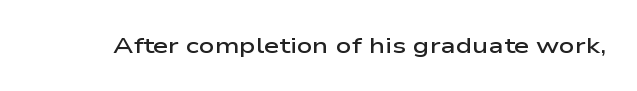
Q: Is the text bold? A: Semi-bold.
Q: Is the text italic (slanted)? A: No, it is upright.
Q: Is the text underlined? A: No.
Q: Is the spacing between letters normal or unusually wide? A: Normal.
